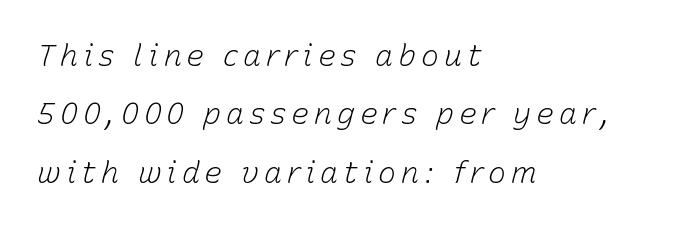
The image shows 30 px light type, italic (leaning right); set left-aligned, loose line spacing (1.95x), not underlined; low stroke contrast and a medium x-height.
